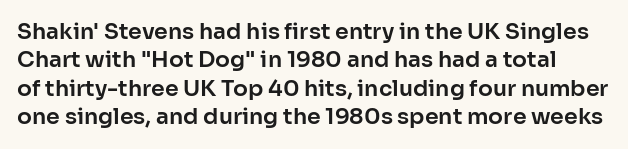
{"italic": "no", "underline": "no", "line_spacing": "normal", "line_spacing_ratio": 1.29, "letter_spacing": "normal", "letter_spacing_em": 0.0, "glyph_px": 22}
